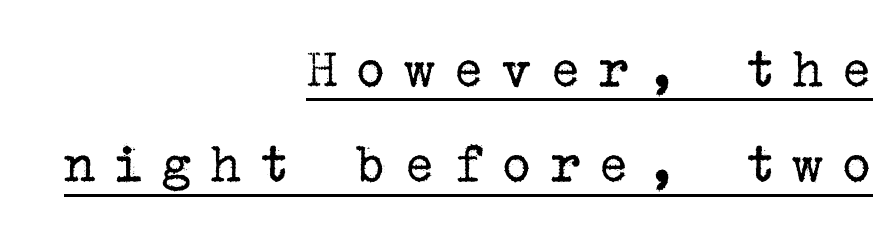
The font is comparable to plain body text, perhaps lighter. The letters carry serifs — small finishing strokes at the ends of their stems. This sample is right-justified, so line beginnings fall wherever the words allow. The tracking reads as deliberately expanded to a designer's eye. Like a heading marked for emphasis, these lines bear an underscore. Rendered with straight, roman letterforms.
